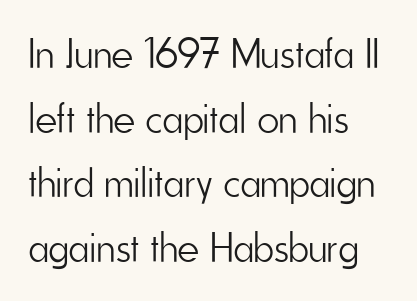
Do the letters lean? They stand straight. A quiet, ordinary-to-light weight characterises the typeface. There is no visible air inserted between adjacent glyphs. This sample uses a sans-serif face.
